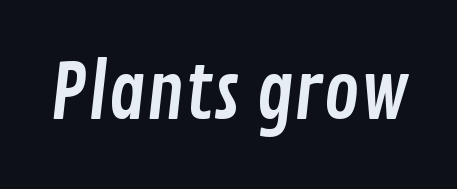
The image shows 75 px condensed sans-serif type; set normal letter spacing, not underlined; low stroke contrast and a medium x-height.
